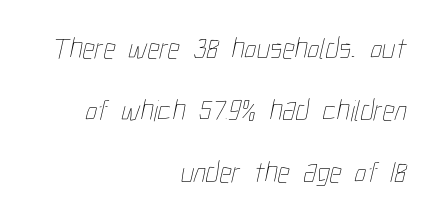
This sample uses plain, unmodified letter spacing. Here the designer chose a conventional face with non-uniform glyph widths. A quiet, ordinary-to-light weight characterises the typeface. Notice the wide empty band between every row — that's loose leading.
